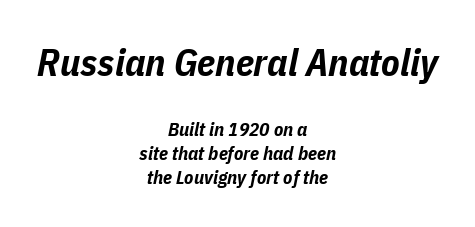
The setting favours the middle, as headings and verse often do. The designer left line spacing at the default. The passage shown is typed in a proportional face where columns would drift. Glyph-to-glyph distance matches everyday printed text. The glyphs have the mass of a bold cut. The first block has been scaled up relative to the second.
